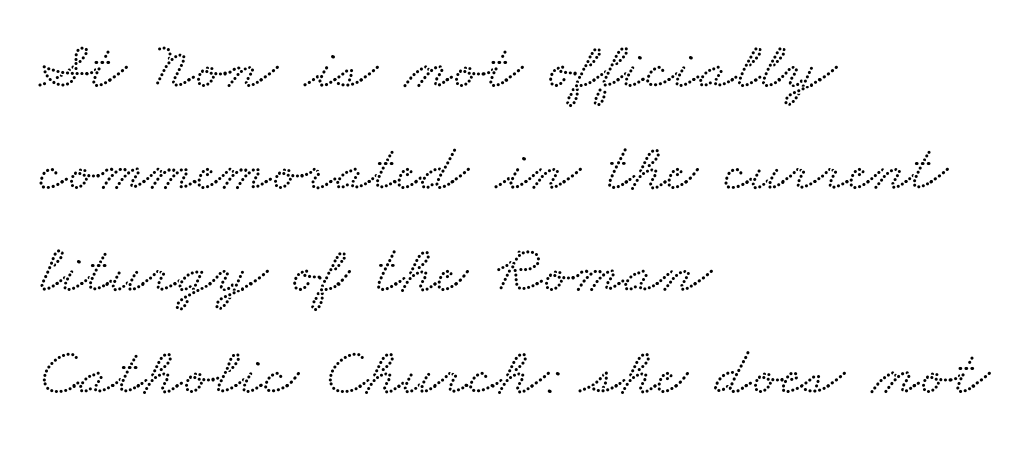
The image shows 68 px wide serif type; set left-aligned, normal line spacing (1.5x), normal letter spacing, not underlined; low stroke contrast and a small x-height.
